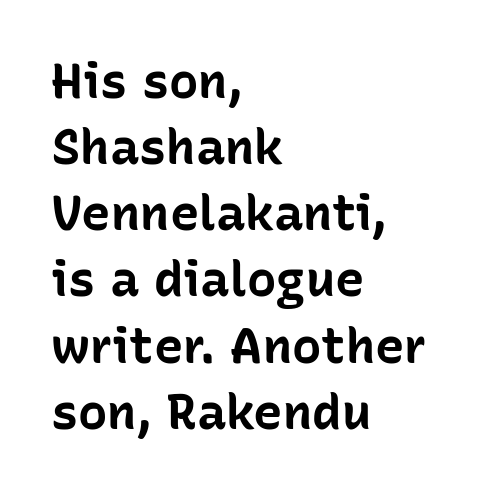
{"serif": "no", "italic": "no", "bold": "yes", "weight": "bold", "width": "normal", "stroke_contrast": "low", "x_height": "medium", "monospaced": "no", "underline": "no", "align": "left", "line_spacing": "normal", "line_spacing_ratio": 1.35, "letter_spacing": "normal", "letter_spacing_em": 0.0, "glyph_px": 49}
